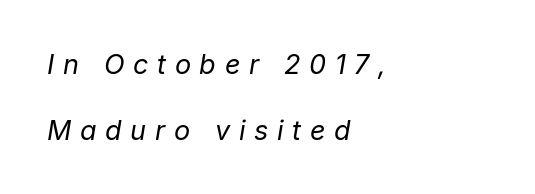
Q: Is the text bold? A: No.
Q: Is the text italic (slanted)? A: Yes, it leans right by about 9 degrees.
Q: Is the text underlined? A: No.
Q: How is the paragraph aligned? A: Left-aligned.
Q: Is the spacing between letters normal or unusually wide? A: Unusually wide.
Q: Is the spacing between lines tight, normal or loose? A: Loose.
